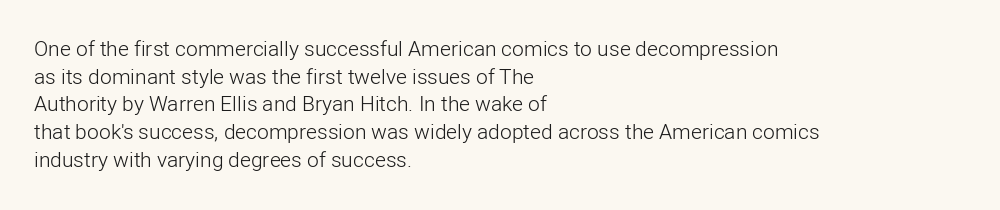
Every stem runs plumb, perpendicular to the baseline. Leftover space on each line is placed entirely after the last word. Check the space under the baseline: it is left empty. This reads as an unemphasized weight, regular at the heaviest. Caption: standard tracking, unaltered.
